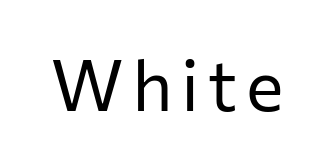
The image shows 71 px regular-weight sans-serif type, upright; set not underlined; low stroke contrast and a medium x-height.
